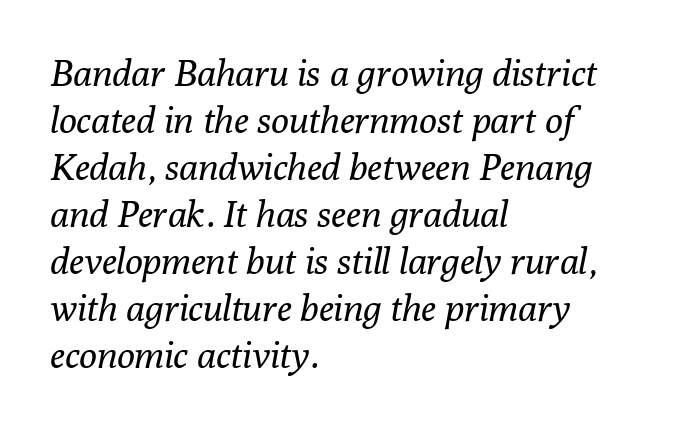
The image shows 37 px regular-weight serif type, italic (leaning right); set left-aligned, normal line spacing (1.27x), normal letter spacing, not underlined; low stroke contrast and a medium x-height.
